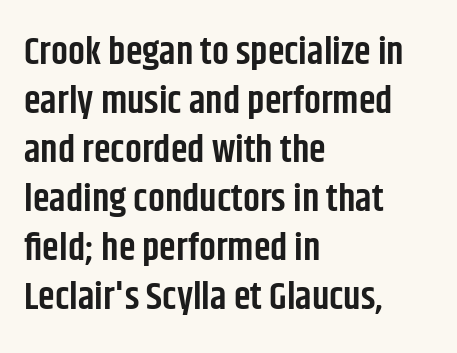
Q: Is the text bold? A: Semi-bold.
Q: Is the text italic (slanted)? A: No, it is upright.
Q: Is the typeface a serif or a sans-serif typeface? A: Sans-serif.
Q: Is the text underlined? A: No.
Q: How is the paragraph aligned? A: Left-aligned.
Q: Is the spacing between letters normal or unusually wide? A: Normal.
Q: Is the spacing between lines tight, normal or loose? A: Normal.
Q: Width (condensed, normal, or wide)? A: Condensed.
Q: Stroke contrast? A: Low.
Q: x-height? A: Large.
Q: Monospaced? A: No.
